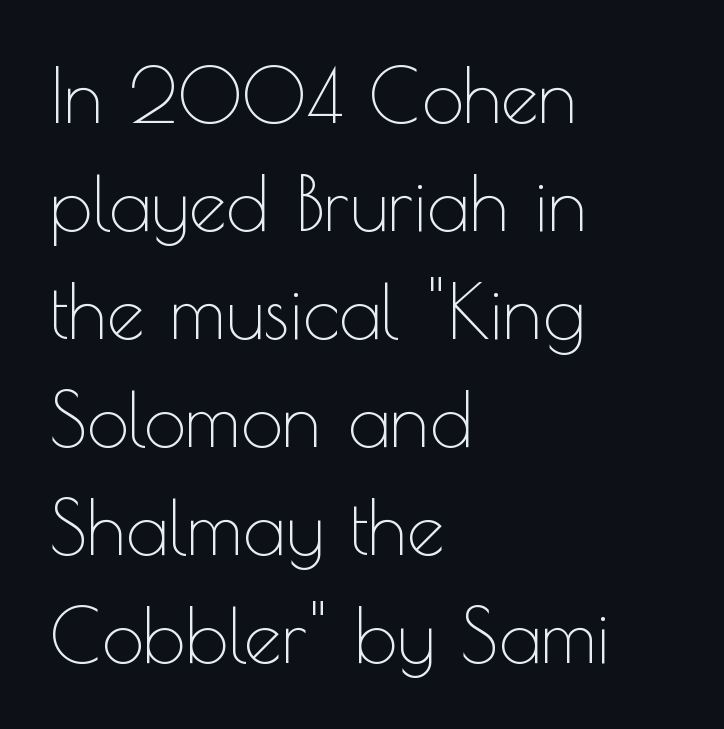
{"serif": "no", "italic": "no", "bold": "no", "weight": "thin", "width": "normal", "x_height": "small", "monospaced": "no", "underline": "no", "align": "left", "line_spacing": "normal", "line_spacing_ratio": 1.44, "letter_spacing": "normal", "letter_spacing_em": 0.0, "glyph_px": 75}
